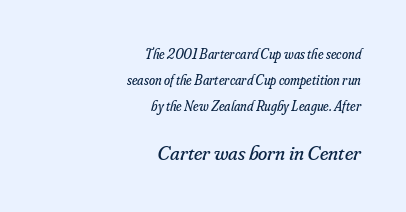
The baseline area is clear. You could call the tracking neutral — neither tight nor loose. A quiet, ordinary-to-light weight characterises the typeface. Would a proofreader flag this as italicized? Yes.
